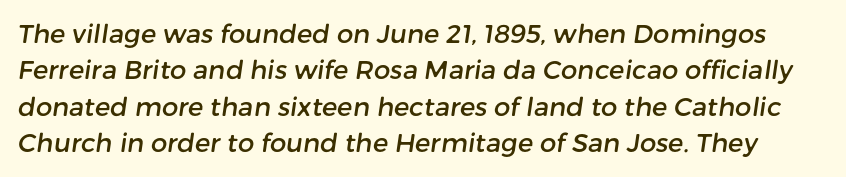
{"underline": "no", "line_spacing": "normal", "line_spacing_ratio": 1.4, "letter_spacing": "normal", "letter_spacing_em": 0.0, "glyph_px": 26}
